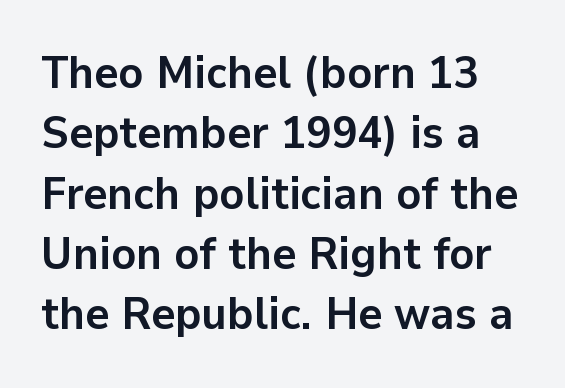
Letterform terminals end flat and unadorned throughout the passage. Italic: no, the glyphs are upright roman. This sample has the flowing, uneven cadence of proportional lettering. Summary of vertical rhythm: regular, with standard interline spacing. Unmarked baselines from the first word to the last. The horizontal fit of the characters is conventional and even.
